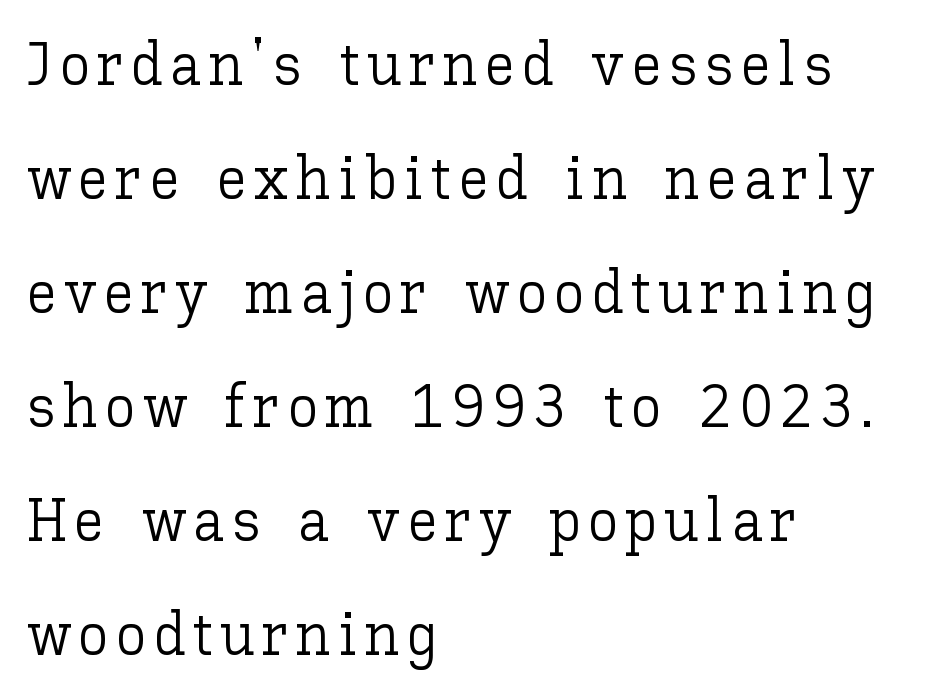
The image shows 61 px light type, upright; set left-aligned, line spacing 1.87x, not underlined; low stroke contrast and a medium x-height.
